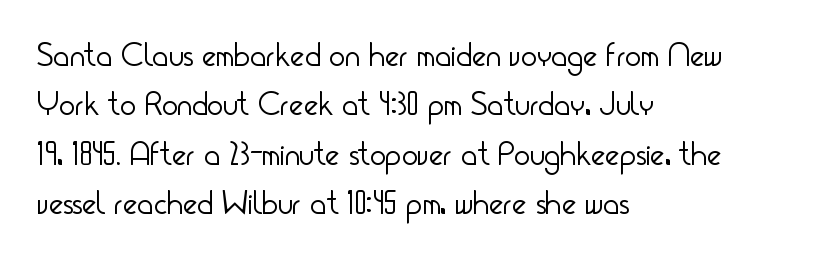
The image shows 34 px light, condensed sans-serif type, upright; set left-aligned, normal line spacing (1.45x), normal letter spacing, not underlined; low stroke contrast and a small x-height.
